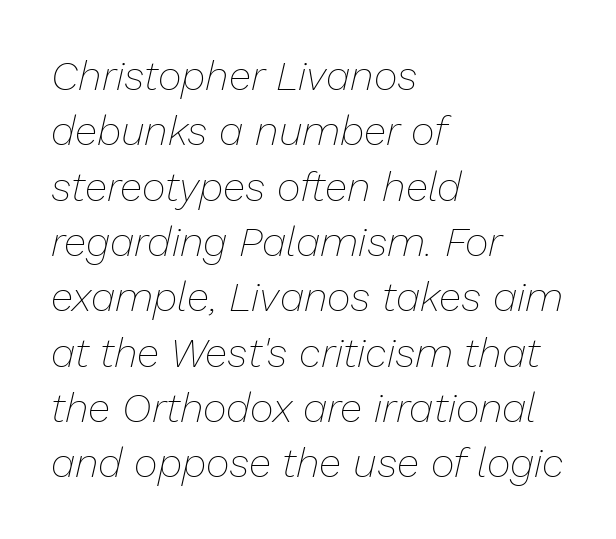
Stem width sits at or under what a default text font uses. Underlining? Definitely not there. Compared with typical paragraphs, the rows here are spaced about the same. Here the designer chose a conventional face with non-uniform glyph widths.
